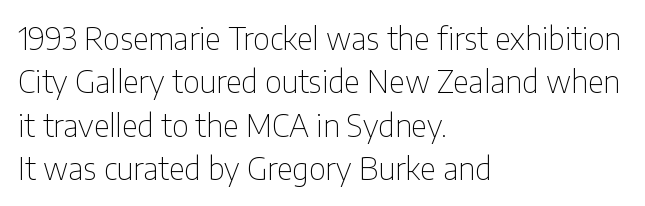
The lines in this sample share a left origin and differ only in where they stop. This sample keeps an unexceptional amount of space between lines. Notice how the stems are strictly vertical — no italics here. The letters carry no serifs — their stems end cleanly without finishing strokes. Weight: regular or lighter. Think of a printed novel: that variable character pitch is what you see here.
